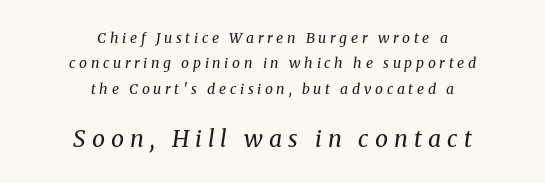
Compare the two chunks: the lower has the greater cap height. Stem width sits at or under what a default text font uses. Descenders hang freely into open space. Italic: yes, the glyphs are oblique. There is plenty of visible air inserted between adjacent glyphs. A centered setting, common on invitations and titles, is used for this passage.
